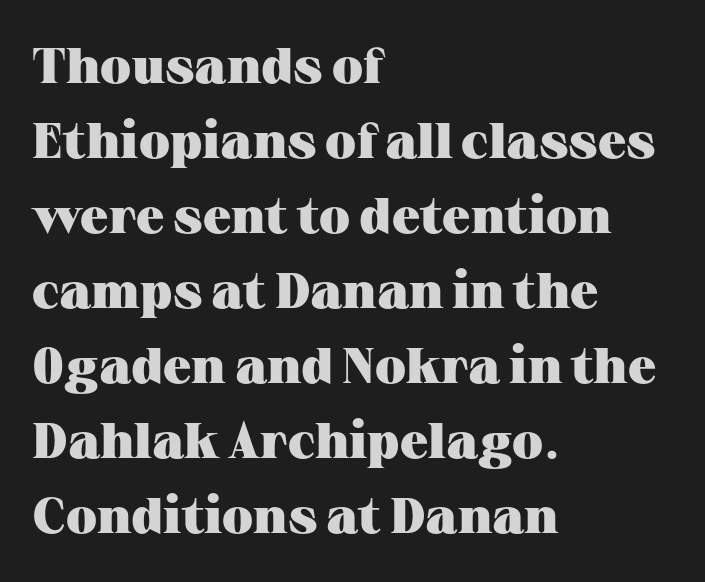
Q: Is the text bold? A: Yes.
Q: Is the text italic (slanted)? A: No, it is upright.
Q: Is the typeface a serif or a sans-serif typeface? A: Serif.
Q: Is the text underlined? A: No.
Q: How is the paragraph aligned? A: Left-aligned.
Q: Is the spacing between letters normal or unusually wide? A: Normal.
Q: Is the spacing between lines tight, normal or loose? A: Normal.
Q: Width (condensed, normal, or wide)? A: Wide.
Q: Stroke contrast? A: Medium.
Q: x-height? A: Medium.
Q: Monospaced? A: No.
